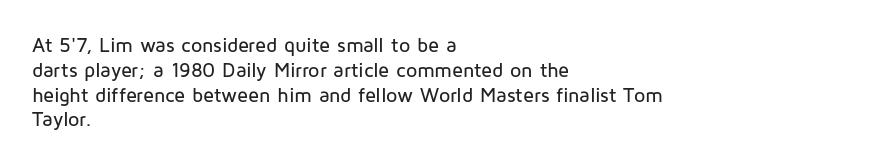
The image shows 20 px text type, upright; set left-aligned, line spacing 1.24x, normal letter spacing, not underlined.
